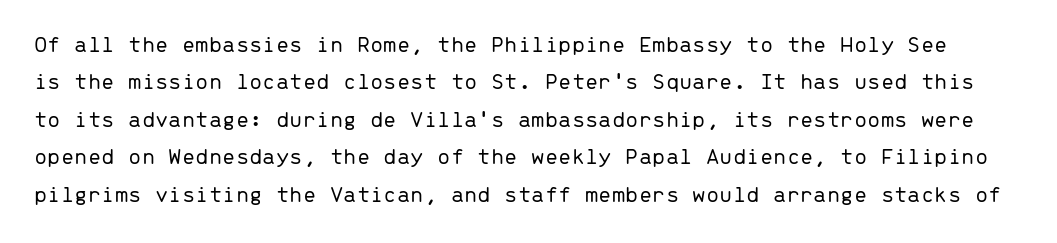
The image shows 24 px text type, upright; set normal line spacing (1.56x), normal letter spacing, not underlined.
